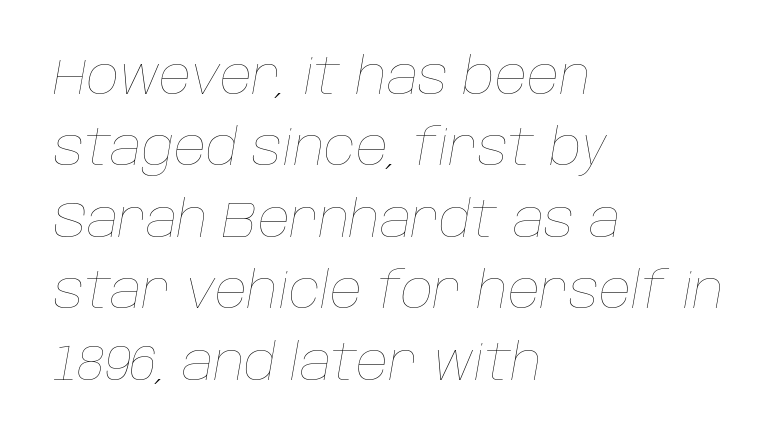
Q: Is the text bold? A: No.
Q: Is the text italic (slanted)? A: Yes, it leans right by about 10 degrees.
Q: Is the text underlined? A: No.
Q: How is the paragraph aligned? A: Left-aligned.
Q: Is the spacing between letters normal or unusually wide? A: Normal.
Q: Is the spacing between lines tight, normal or loose? A: Normal.
Q: Width (condensed, normal, or wide)? A: Normal.
Q: Stroke contrast? A: Low.
Q: x-height? A: Large.
Q: Monospaced? A: No.
